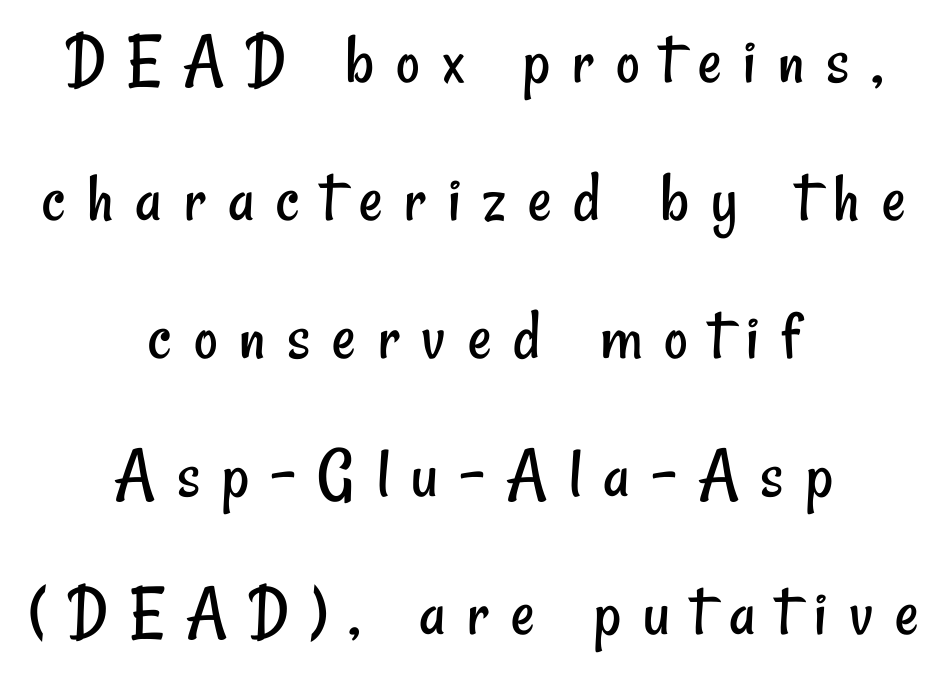
You could not count columns in this text — the font is proportionally spaced. The strip under each line holds only bare page. Reading down the block, each line starts at a different indent, mirrored at its end. The line texture is sparse and dotted thanks to wide tracking. Stroke terminals: plain, sans-serif. Ink coverage per letter is moderate at most.
